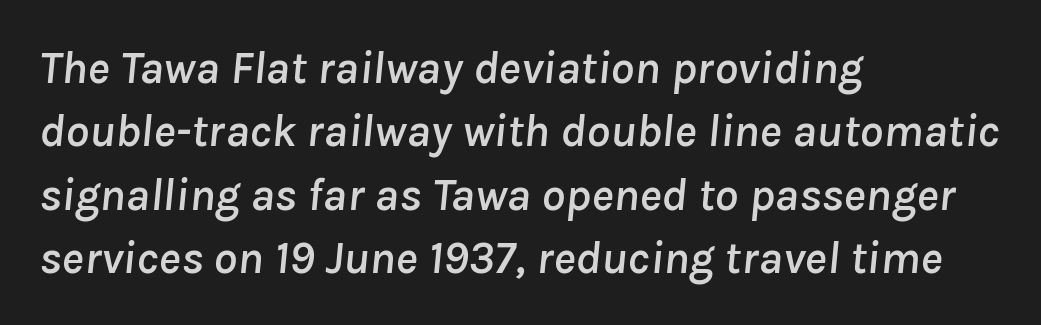
This sample has the flowing, uneven cadence of proportional lettering. Each word holds together tightly as a unit, with standard inter-letter gaps. The block of text has a typical density, with ordinary space between rows. The strip under each line holds only bare page. Teacher's note: observe the even left margin — that is flush-left alignment.
